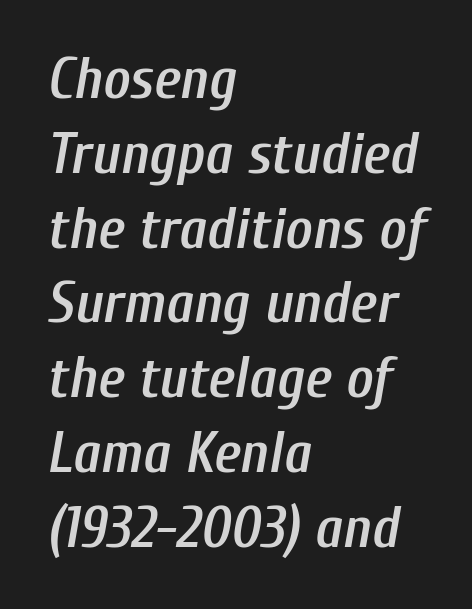
The image shows 58 px semibold, condensed type, italic (leaning right); set left-aligned, normal line spacing (1.29x), normal letter spacing, not underlined; low stroke contrast and a medium x-height.
